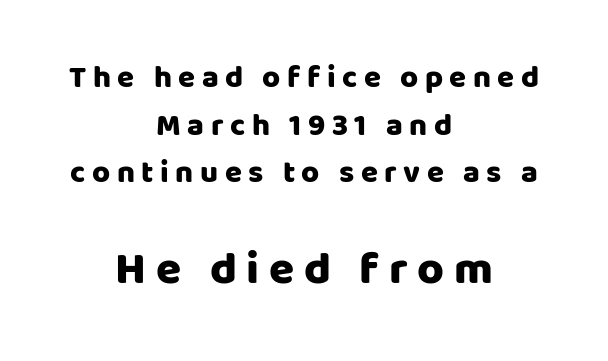
The image shows 46 px sans-serif type, upright; set centered, normal line spacing (1.54x), unusually wide letter spacing (+0.21 em), not underlined; the second (bottom) block is 1.48x larger; low stroke contrast and a large x-height.
